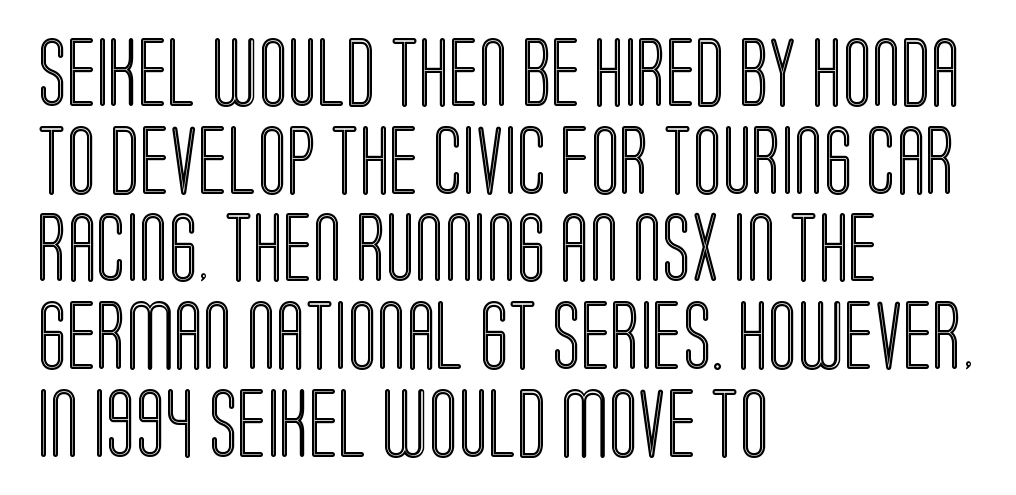
Spacing verdict: proportional, widths tailored to each character. Line spacing here is normal. Notice how the passage keeps a crisp vertical edge on the left only. Decoration check: the copy has no underline. Tracking here is standard; glyphs follow each other at the usual distance.
